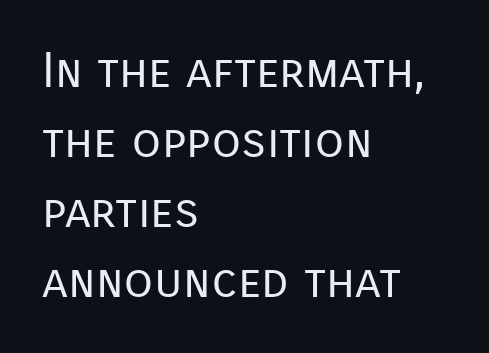
{"serif": "no", "italic": "no", "bold": "no", "weight": "regular", "width": "normal", "stroke_contrast": "low", "x_height": "medium", "monospaced": "no", "underline": "no", "align": "left", "line_spacing": "normal", "line_spacing_ratio": 1.46, "letter_spacing": "normal", "letter_spacing_em": 0.0, "glyph_px": 48}
